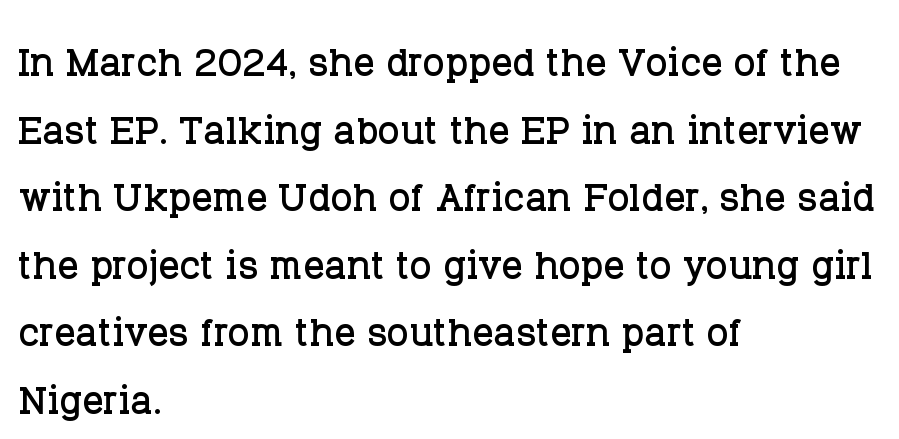
The image shows 52 px serif type, upright; set left-aligned, normal line spacing (1.3x), normal letter spacing, not underlined; low stroke contrast and a large x-height.
